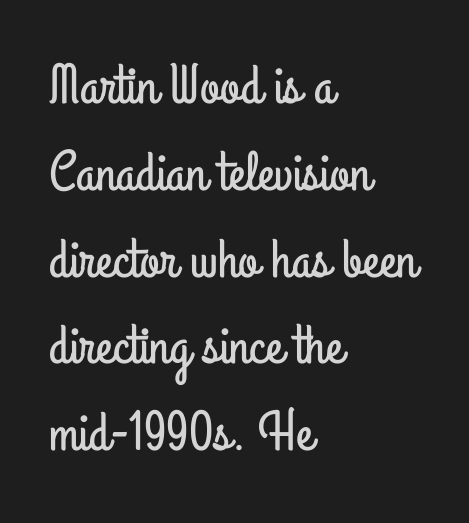
Q: Is the text italic (slanted)? A: No, it is upright.
Q: Is the typeface a serif or a sans-serif typeface? A: Sans-serif.
Q: Is the text underlined? A: No.
Q: How is the paragraph aligned? A: Left-aligned.
Q: Is the spacing between letters normal or unusually wide? A: Normal.
Q: Is the spacing between lines tight, normal or loose? A: Normal.
Q: Width (condensed, normal, or wide)? A: Condensed.
Q: Stroke contrast? A: Low.
Q: x-height? A: Small.
Q: Monospaced? A: No.
